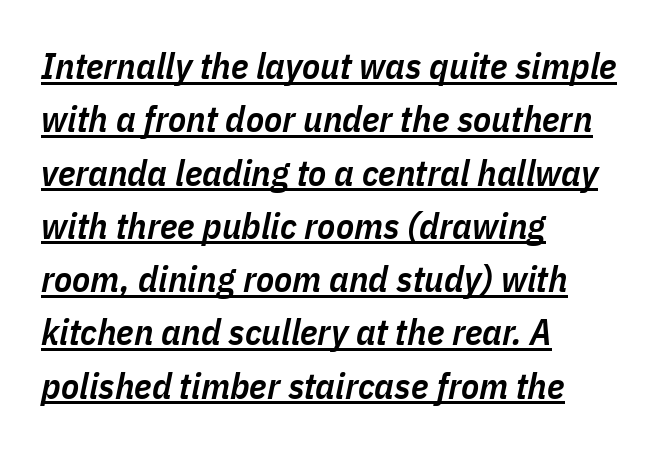
Q: Is the text bold? A: Semi-bold.
Q: Is the text italic (slanted)? A: Yes, it leans right by about 11 degrees.
Q: Is the text underlined? A: Yes.
Q: How is the paragraph aligned? A: Left-aligned.
Q: Is the spacing between letters normal or unusually wide? A: Normal.
Q: Is the spacing between lines tight, normal or loose? A: Normal.
Q: Width (condensed, normal, or wide)? A: Condensed.
Q: Stroke contrast? A: Low.
Q: x-height? A: Medium.
Q: Monospaced? A: No.
